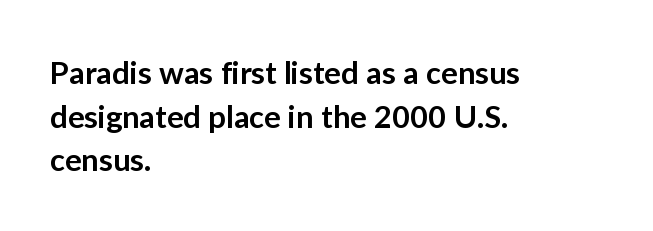
Q: Is the text bold? A: Semi-bold.
Q: Is the text italic (slanted)? A: No, it is upright.
Q: Is the typeface a serif or a sans-serif typeface? A: Sans-serif.
Q: Is the text underlined? A: No.
Q: How is the paragraph aligned? A: Left-aligned.
Q: Is the spacing between letters normal or unusually wide? A: Normal.
Q: Is the spacing between lines tight, normal or loose? A: Normal.
Q: Width (condensed, normal, or wide)? A: Normal.
Q: Stroke contrast? A: Low.
Q: x-height? A: Medium.
Q: Monospaced? A: No.
